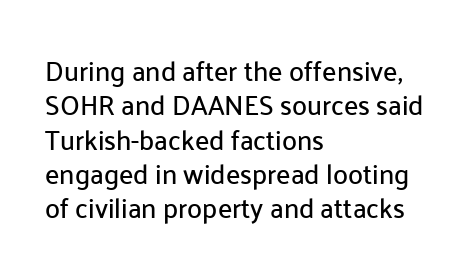
Do the letters lean? They stand straight. Lines of text with bare space underneath. The passage shown stacks its lines at a standard gap. Casual observation: everything's shoved over to the left.
